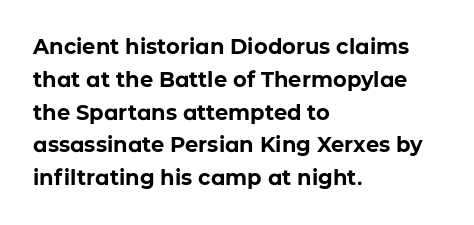
{"italic": "no", "bold": "yes", "underline": "no", "align": "left", "line_spacing": "normal", "line_spacing_ratio": 1.56, "letter_spacing": "normal", "letter_spacing_em": 0.0, "glyph_px": 21}
